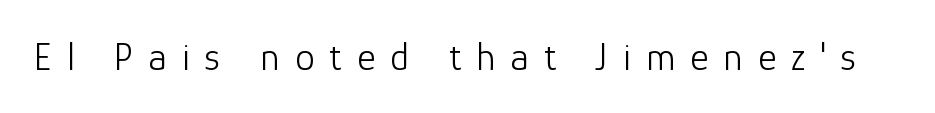
{"serif": "no", "italic": "no", "bold": "no", "weight": "light", "width": "normal", "stroke_contrast": "low", "x_height": "medium", "monospaced": "no", "underline": "no", "letter_spacing": "wide", "letter_spacing_em": 0.39, "glyph_px": 39}
